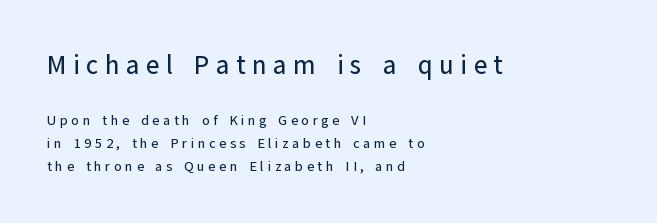
{"italic": "no", "underline": "no", "align": "left", "line_spacing": "normal", "line_spacing_ratio": 1.63, "letter_spacing": "wide", "letter_spacing_em": 0.25, "larger_block": "first", "size_ratio": 1.86, "glyph_px": 26}
